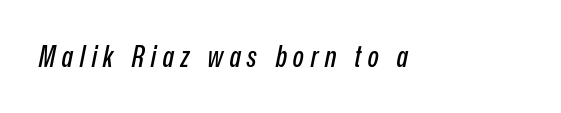
Observe the wide spacing: letters keep a clear distance from each other. The letters are slanted; this is an italic face. These lines are rendered in a variable-pitch font. Lines of text with bare space underneath.
